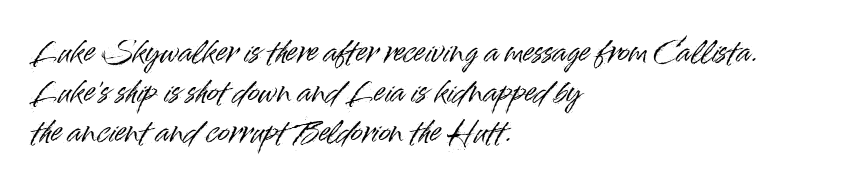
Q: Is the text italic (slanted)? A: Yes.
Q: Is the typeface a serif or a sans-serif typeface? A: Sans-serif.
Q: Is the text underlined? A: No.
Q: How is the paragraph aligned? A: Left-aligned.
Q: Is the spacing between letters normal or unusually wide? A: Normal.
Q: Is the spacing between lines tight, normal or loose? A: Normal.
Q: Width (condensed, normal, or wide)? A: Normal.
Q: Stroke contrast? A: High.
Q: x-height? A: Small.
Q: Monospaced? A: No.
